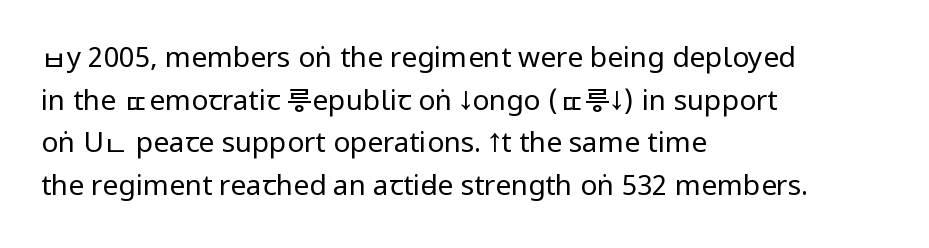
The foot of each line stays bare and open. No feet cap the strokes, marking this as sans-serif type. Quick note: not italic, upright. In CSS terms this would be text-align: left.
